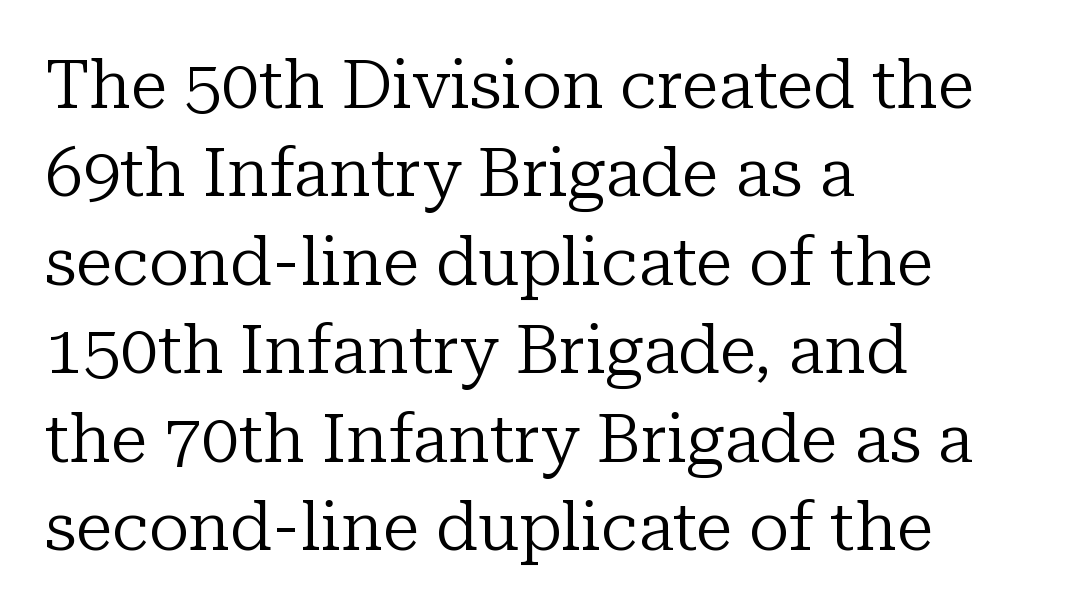
Q: Is the text bold? A: No.
Q: Is the text italic (slanted)? A: No, it is upright.
Q: Is the typeface a serif or a sans-serif typeface? A: Serif.
Q: Is the text underlined? A: No.
Q: How is the paragraph aligned? A: Left-aligned.
Q: Is the spacing between letters normal or unusually wide? A: Normal.
Q: Is the spacing between lines tight, normal or loose? A: Normal.
Q: Width (condensed, normal, or wide)? A: Normal.
Q: Stroke contrast? A: Low.
Q: x-height? A: Medium.
Q: Monospaced? A: No.
